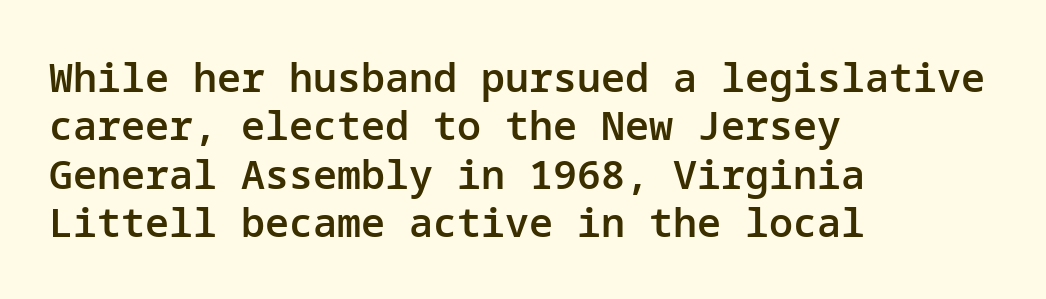
The image shows 40 px semibold sans-serif type, upright; set left-aligned, line spacing 1.21x, normal letter spacing, not underlined; low stroke contrast and a medium x-height.
